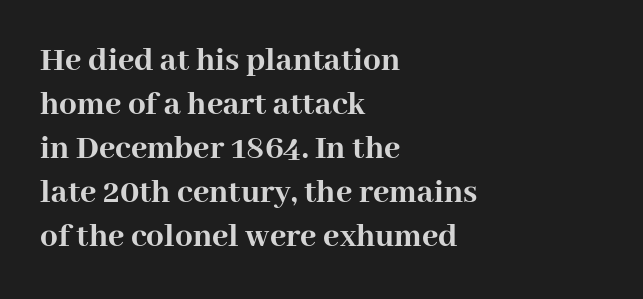
{"serif": "yes", "italic": "no", "bold": "yes", "weight": "semibold", "width": "normal", "stroke_contrast": "high", "x_height": "medium", "monospaced": "no", "underline": "no", "align": "left", "line_spacing": "normal", "line_spacing_ratio": 1.26, "letter_spacing": "normal", "letter_spacing_em": 0.0, "glyph_px": 35}
